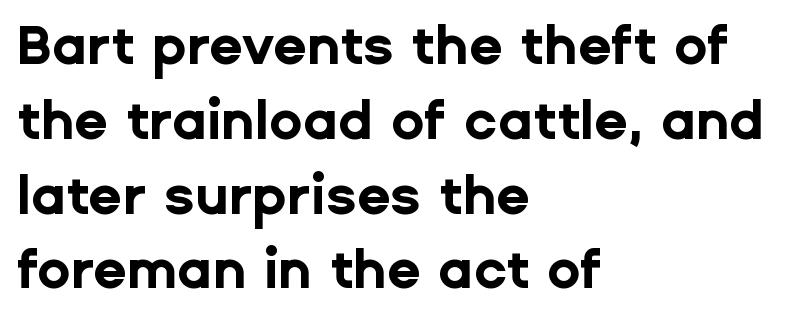
{"serif": "no", "italic": "no", "bold": "yes", "weight": "bold", "width": "normal", "stroke_contrast": "low", "x_height": "medium", "monospaced": "no", "underline": "no", "align": "left", "line_spacing": "normal", "line_spacing_ratio": 1.36, "letter_spacing": "normal", "letter_spacing_em": 0.0, "glyph_px": 55}
